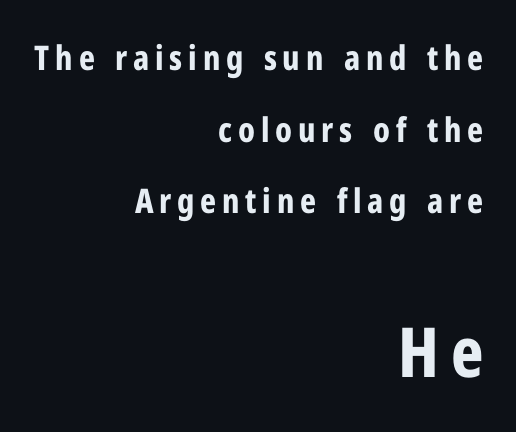
Q: Is the text bold? A: Yes.
Q: Is the text italic (slanted)? A: No, it is upright.
Q: Is the typeface a serif or a sans-serif typeface? A: Sans-serif.
Q: Is the text underlined? A: No.
Q: How is the paragraph aligned? A: Right-aligned.
Q: Is the spacing between lines tight, normal or loose? A: Loose.
Q: Which block of text is set in a larger size, the first (top) or the second (bottom)? A: The second (bottom) one.
Q: Width (condensed, normal, or wide)? A: Condensed.
Q: Stroke contrast? A: Low.
Q: x-height? A: Medium.
Q: Monospaced? A: No.
